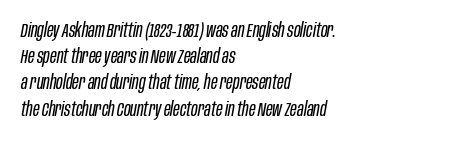
The image shows 20 px text type, italic (leaning right); set left-aligned, normal line spacing (1.31x), normal letter spacing, not underlined.
